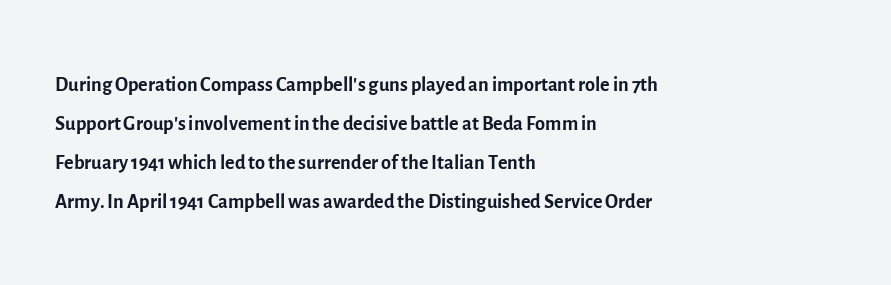
Q: Is the text bold? A: No.
Q: Is the text italic (slanted)? A: No, it is upright.
Q: Is the typeface a serif or a sans-serif typeface? A: Sans-serif.
Q: Is the text underlined? A: No.
Q: How is the paragraph aligned? A: Left-aligned.
Q: Is the spacing between letters normal or unusually wide? A: Normal.
Q: Is the spacing between lines tight, normal or loose? A: Normal.
Q: Width (condensed, normal, or wide)? A: Normal.
Q: x-height? A: Medium.
Q: Monospaced? A: No.
